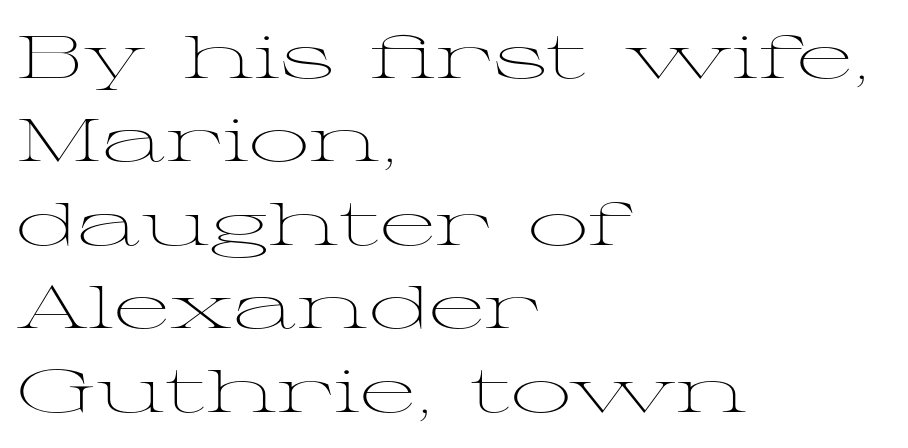
This rendering leaves character spacing at its baseline value. The characters are drawn with everyday or finer stroke widths. To sum up the face: it has serifs. Nope, not italic — everything's standing straight. Bare-footed words on every line.
